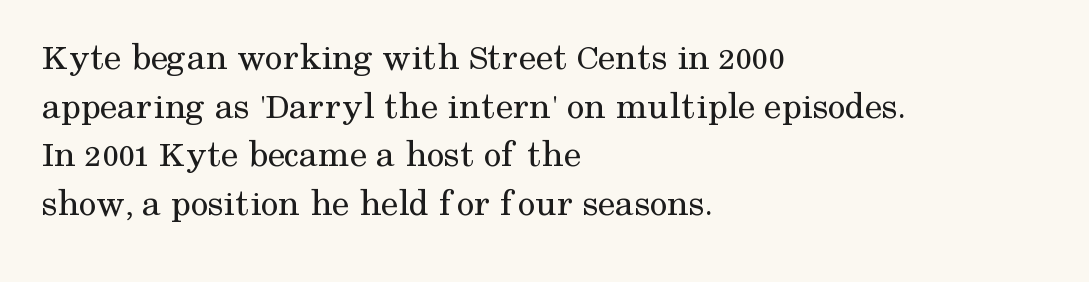
The image shows 39 px regular-weight serif type, upright; set left-aligned, normal line spacing (1.25x), normal letter spacing, not underlined; medium stroke contrast and a medium x-height.
